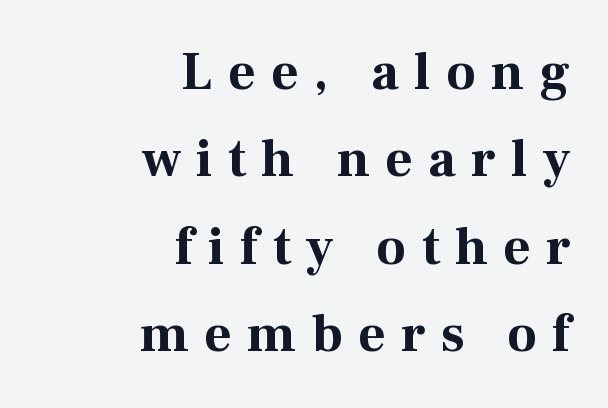
The image shows 53 px bold serif type, upright; set right-aligned, normal line spacing (1.65x), unusually wide letter spacing (+0.29 em), not underlined; medium stroke contrast and a medium x-height.
